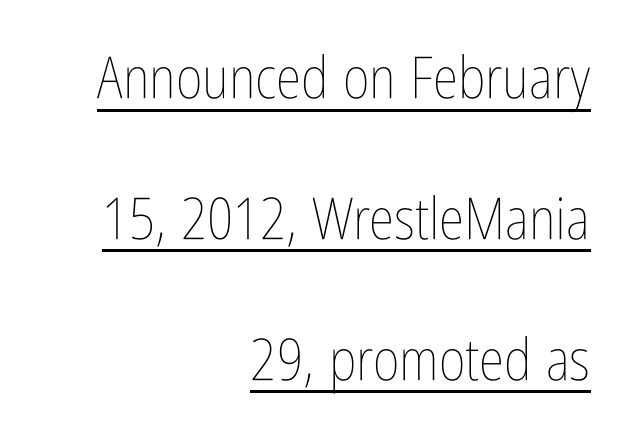
{"italic": "no", "bold": "no", "weight": "thin", "width": "condensed", "stroke_contrast": "low", "x_height": "medium", "monospaced": "no", "underline": "yes", "align": "right", "line_spacing": "loose", "line_spacing_ratio": 2.43, "letter_spacing": "normal", "letter_spacing_em": 0.0, "glyph_px": 58}
